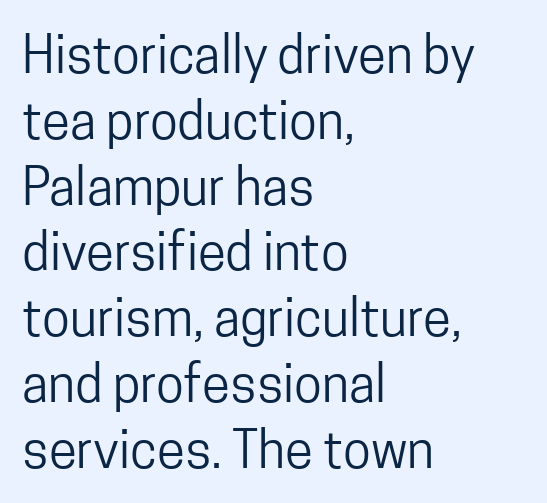
The image shows 51 px regular-weight, condensed sans-serif type, upright; set left-aligned, normal line spacing (1.29x), normal letter spacing, not underlined; low stroke contrast and a medium x-height.
